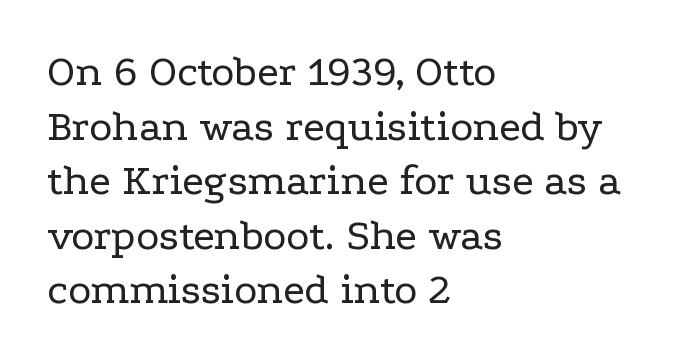
{"serif": "yes", "italic": "no", "bold": "no", "weight": "regular", "width": "wide", "stroke_contrast": "low", "x_height": "medium", "monospaced": "no", "underline": "no", "align": "left", "line_spacing_ratio": 1.24, "letter_spacing": "normal", "letter_spacing_em": 0.0, "glyph_px": 44}
